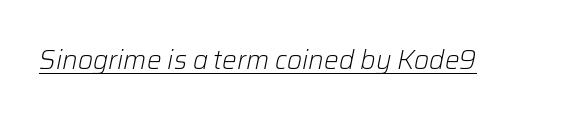
{"italic": "yes", "lean": "right", "slant_degrees": 12, "bold": "no", "underline": "yes", "letter_spacing": "normal", "letter_spacing_em": 0.0, "glyph_px": 26}
